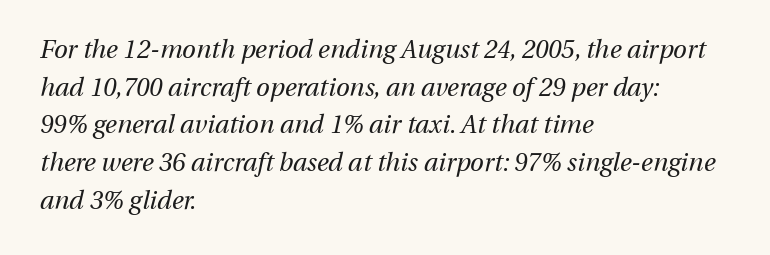
Stroke mass is kept to a normal reading level or below. Regular leading. The passage is arranged the way most books set body copy — flush left. Rule under the text: the space is simply empty. Style check: oblique. Observe the ordinary spacing: letters are neighbours, not strangers.
